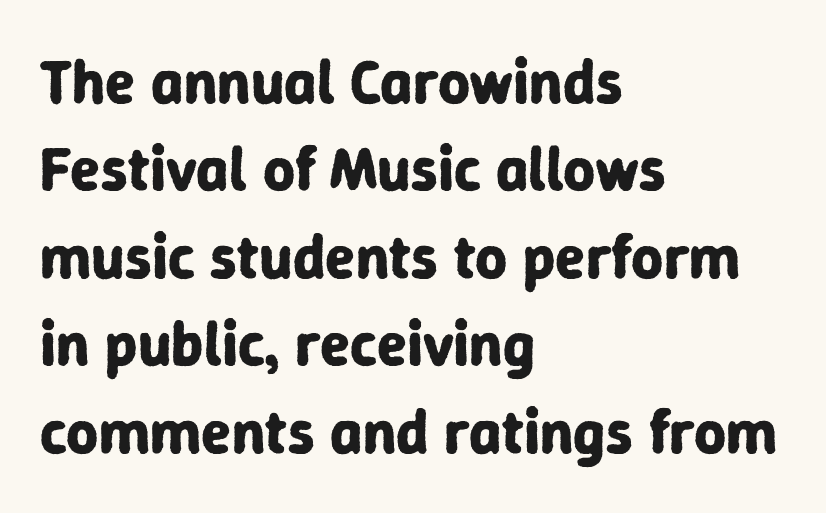
The image shows 62 px bold sans-serif type, upright; set left-aligned, normal line spacing (1.41x), normal letter spacing, not underlined; low stroke contrast and a medium x-height.
